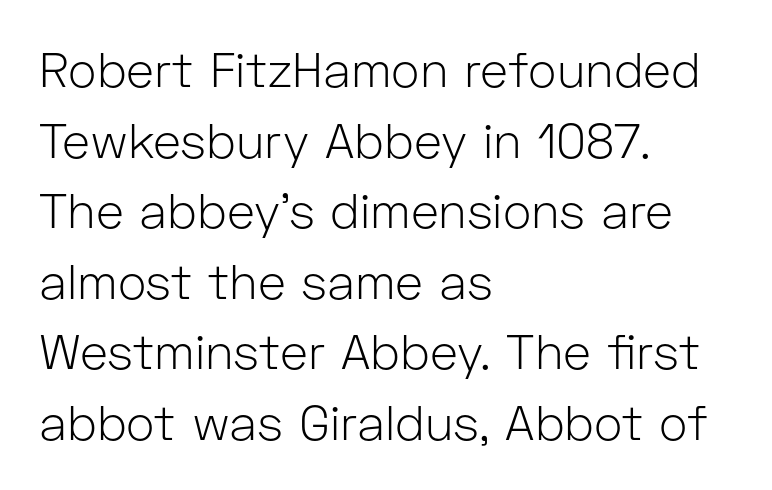
{"serif": "no", "italic": "no", "bold": "no", "weight": "light", "width": "normal", "stroke_contrast": "low", "x_height": "medium", "monospaced": "no", "underline": "no", "align": "left", "line_spacing": "normal", "line_spacing_ratio": 1.47, "letter_spacing": "normal", "letter_spacing_em": 0.0, "glyph_px": 48}
